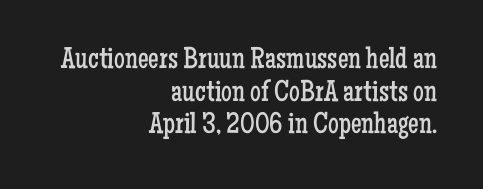
The image shows 30 px regular-weight, condensed serif type, upright; set right-aligned, tight line spacing (1.09x), normal letter spacing, not underlined; low stroke contrast and a medium x-height.
